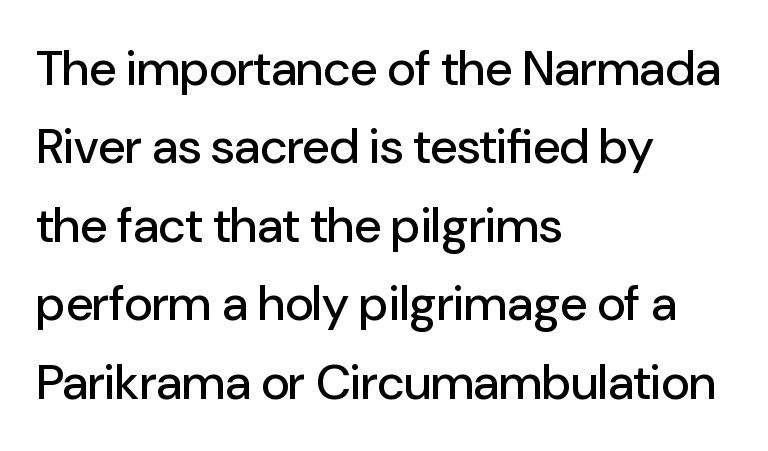
The image shows 49 px sans-serif type, upright; set left-aligned, normal line spacing (1.6x), normal letter spacing, not underlined; low stroke contrast and a medium x-height.
